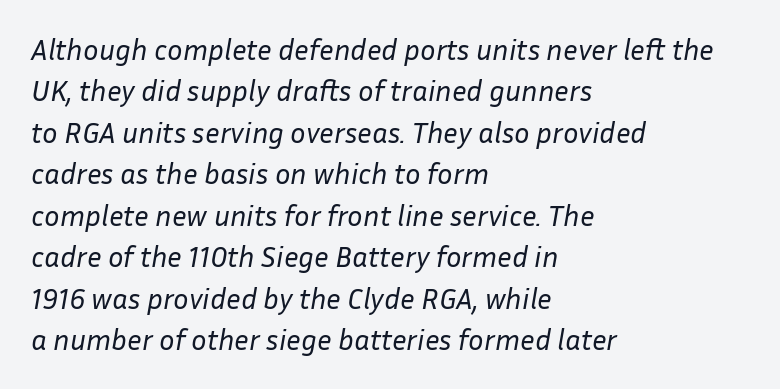
{"italic": "yes", "lean": "right", "slant_degrees": 10, "bold": "no", "weight": "regular", "width": "normal", "stroke_contrast": "low", "x_height": "medium", "monospaced": "no", "underline": "no", "align": "left", "line_spacing": "normal", "line_spacing_ratio": 1.43, "letter_spacing": "normal", "letter_spacing_em": 0.0, "glyph_px": 29}
